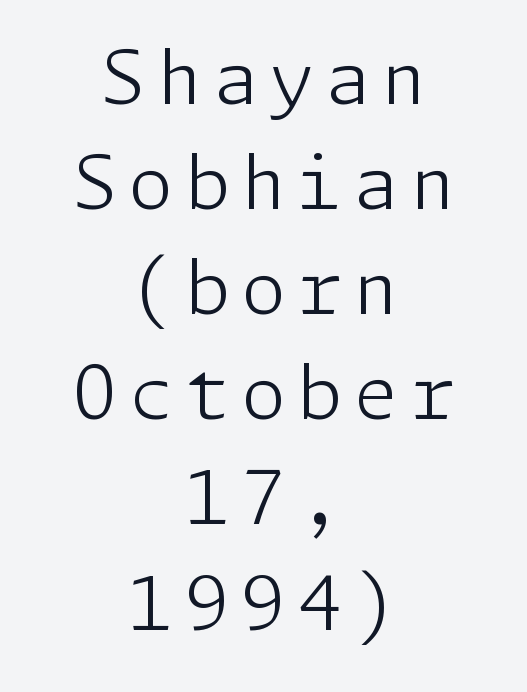
The image shows 73 px light sans-serif type, upright; set centered, normal line spacing (1.44x), not underlined; low stroke contrast and a medium x-height.
